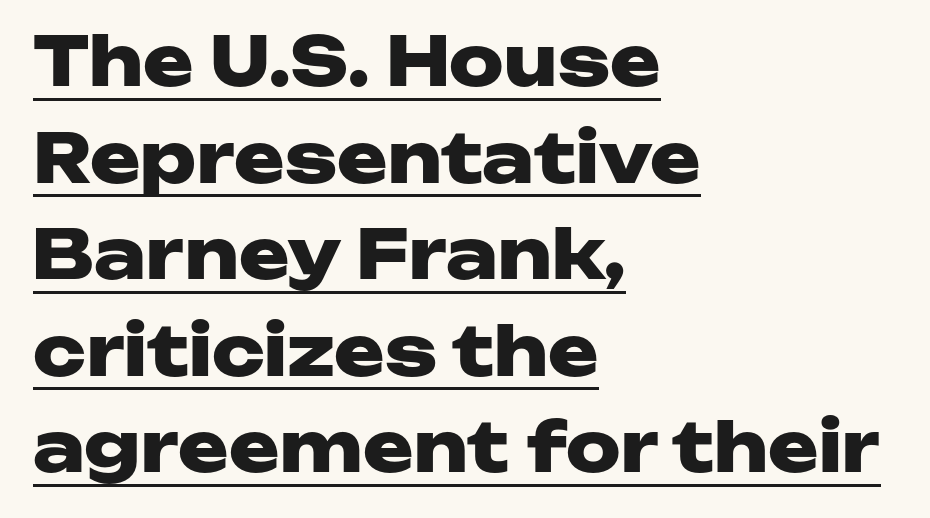
You can tell from the bare stems that sans-serif type was used. The rendering uses natural spacing where letterforms have individual widths. Posture: straight, roman, zero tilt. What's the leading like? Ordinary, nothing unusual. Left-aligned paragraph, ragged on the right.
